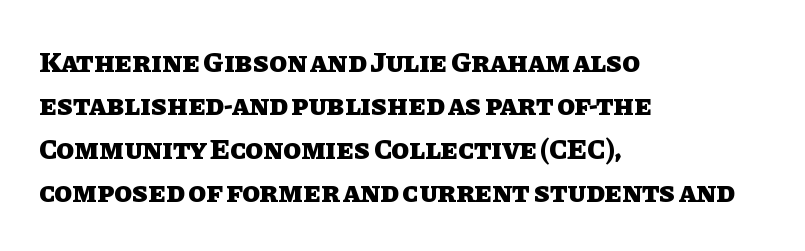
Check under the words: just untouched page. The tracking reads as untouched default to a designer's eye. A full-strength bold gives these letters their thick strokes. Line beginnings align vertically; line endings do not.
